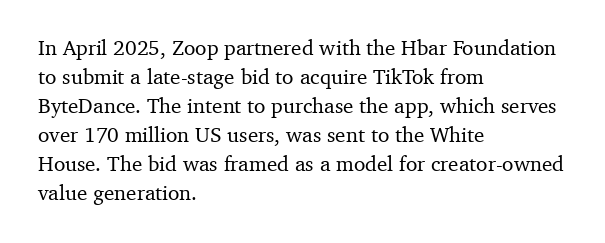
The image shows 21 px text type, upright; set left-aligned, normal line spacing (1.38x), normal letter spacing, not underlined.
